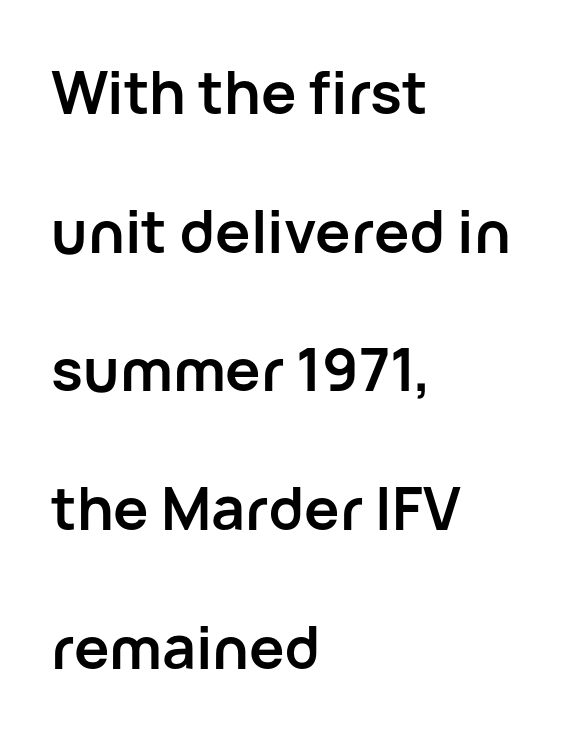
{"serif": "no", "italic": "no", "bold": "yes", "weight": "semibold", "width": "normal", "stroke_contrast": "low", "x_height": "medium", "monospaced": "no", "underline": "no", "align": "left", "line_spacing": "loose", "line_spacing_ratio": 2.35, "letter_spacing": "normal", "letter_spacing_em": 0.0, "glyph_px": 59}
